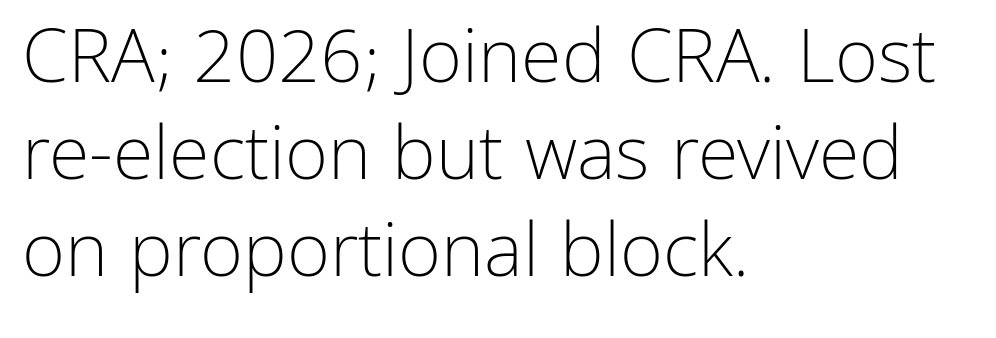
The image shows 74 px light sans-serif type, upright; set left-aligned, normal line spacing (1.31x), normal letter spacing, not underlined; low stroke contrast and a medium x-height.
